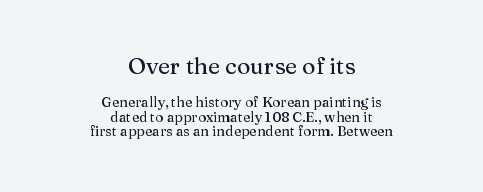
The image shows 23 px text type, upright; set centered, tight line spacing (1.04x), normal letter spacing, not underlined; the first (top) block is 1.64x larger.
